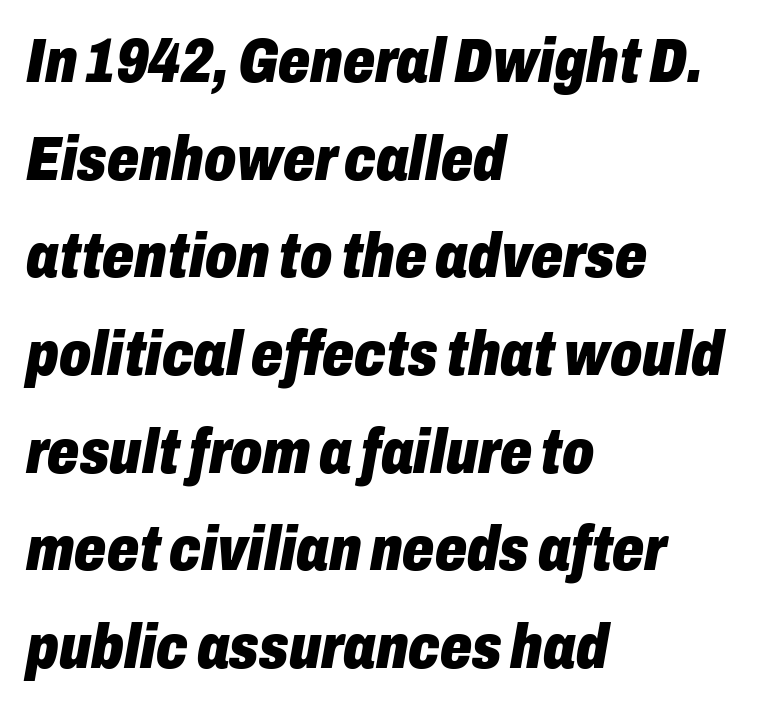
{"italic": "yes", "lean": "right", "slant_degrees": 10, "bold": "yes", "weight": "heavy", "width": "condensed", "stroke_contrast": "low", "x_height": "medium", "monospaced": "no", "underline": "no", "align": "left", "line_spacing": "normal", "line_spacing_ratio": 1.55, "letter_spacing": "normal", "letter_spacing_em": 0.0, "glyph_px": 63}
